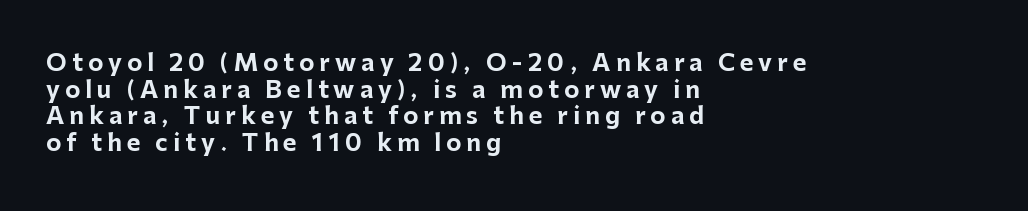
The image shows 23 px bold type, upright; set left-aligned, line spacing 1.16x, unusually wide letter spacing (+0.22 em), not underlined.
